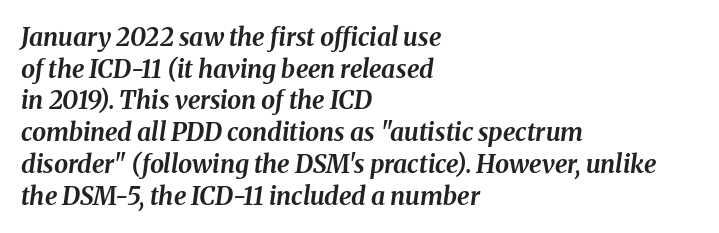
Q: Is the text bold? A: Yes.
Q: Is the text italic (slanted)? A: Yes, it leans right by about 8 degrees.
Q: Is the text underlined? A: No.
Q: How is the paragraph aligned? A: Left-aligned.
Q: Is the spacing between letters normal or unusually wide? A: Normal.
Q: Is the spacing between lines tight, normal or loose? A: Normal.
